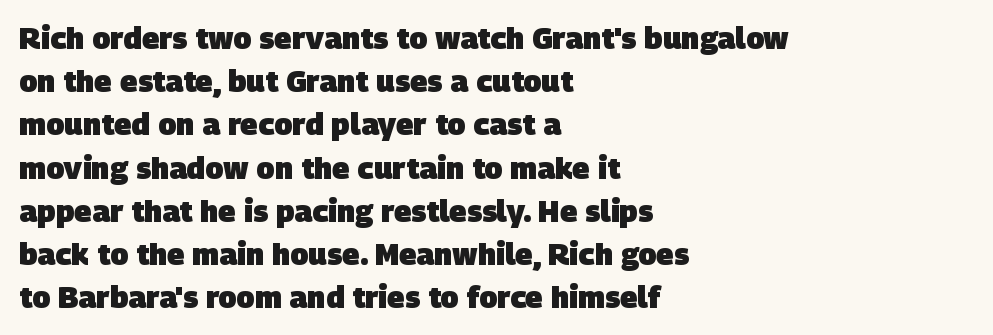
Every letter is thick-stroked: bold, no question. Proportional: the letters do not fall into vertical columns. Decoration check: the copy has no underline. The text was rendered using a sans face with plain stroke endings.
